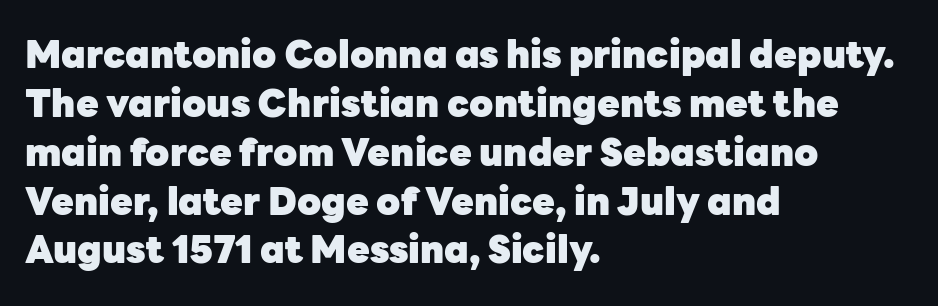
A clean baseline with only descenders dipping below it. The type is set solid horizontally, with unmodified tracking. The lines sit at an ordinary, default distance from one another. As a designer I'd log this as weight 700, bold. Each letter keeps its own natural width here, so spacing adapts to shape. The specimen reads as upright at a glance.
